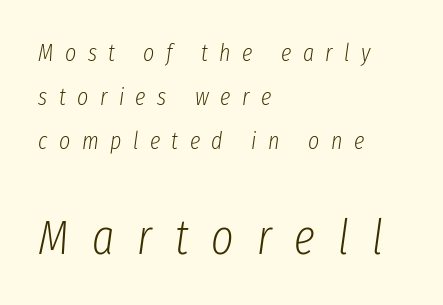
{"italic": "yes", "lean": "right", "slant_degrees": 8, "bold": "no", "weight": "light", "width": "condensed", "stroke_contrast": "low", "x_height": "medium", "monospaced": "no", "underline": "no", "align": "left", "line_spacing_ratio": 1.84, "letter_spacing": "wide", "letter_spacing_em": 0.48, "larger_block": "second", "size_ratio": 2.0, "glyph_px": 48}
